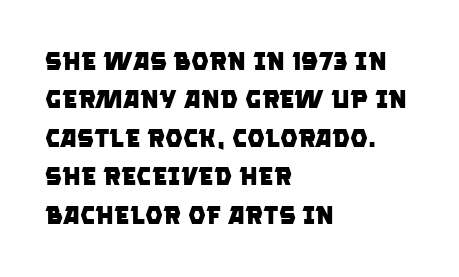
{"bold": "yes", "underline": "no", "align": "left", "line_spacing": "normal", "line_spacing_ratio": 1.54, "letter_spacing": "normal", "letter_spacing_em": 0.0, "glyph_px": 25}
